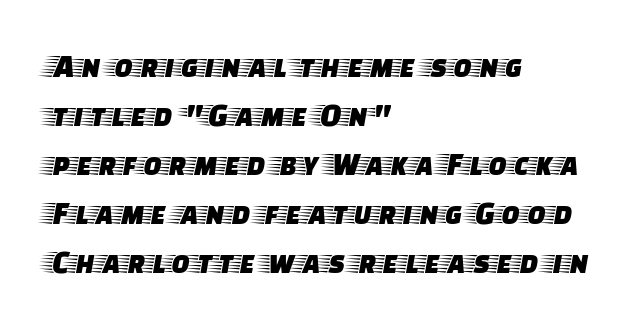
Q: Is the text italic (slanted)? A: Yes.
Q: Is the typeface a serif or a sans-serif typeface? A: Serif.
Q: Is the text underlined? A: No.
Q: How is the paragraph aligned? A: Left-aligned.
Q: Is the spacing between letters normal or unusually wide? A: Normal.
Q: Is the spacing between lines tight, normal or loose? A: Normal.
Q: Width (condensed, normal, or wide)? A: Wide.
Q: Stroke contrast? A: Low.
Q: x-height? A: Large.
Q: Monospaced? A: No.
